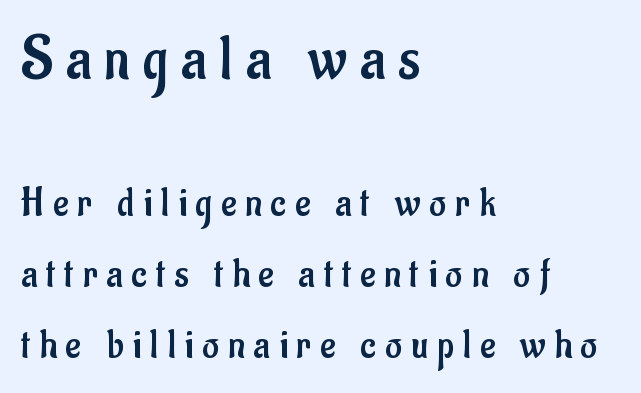
{"serif": "no", "italic": "no", "bold": "no", "weight": "regular", "width": "condensed", "stroke_contrast": "low", "x_height": "small", "monospaced": "no", "underline": "no", "align": "left", "line_spacing_ratio": 1.73, "letter_spacing": "wide", "letter_spacing_em": 0.22, "larger_block": "first", "size_ratio": 1.51, "glyph_px": 62}
